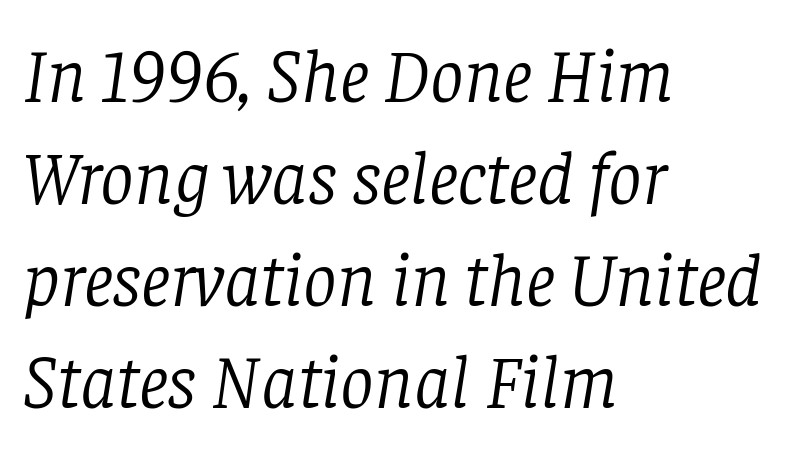
No word sits above an underline. Summary of weight: not heavy and not bold. The rendering applies a slant to the glyphs. Left-aligned paragraph, ragged on the right. There is no visible air inserted between adjacent glyphs. A typesetter would label this face a serif.
